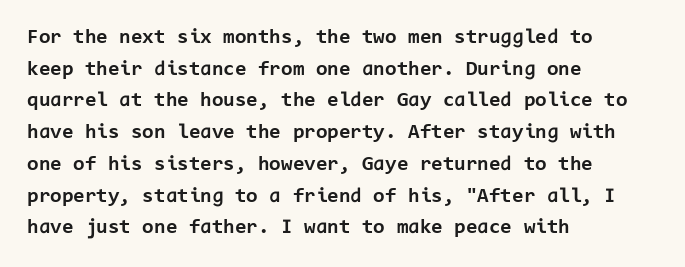
This is roman type, the default non-slanted kind. Observe the ordinary spacing: letters are neighbours, not strangers. The space between consecutive lines is moderate. Leftover space on each line is placed entirely after the last word. The string is rendered with underlining switched off. What weight is shown? A full bold with thick strokes.
